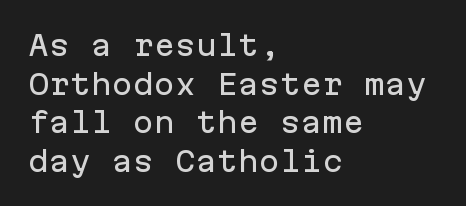
The typeface chosen for these lines omits serifs. Notice how the passage keeps a crisp vertical edge on the left only. The vertical gap from one line to the next is medium. The rendering uses typewriter-style spacing with identical character cells.
